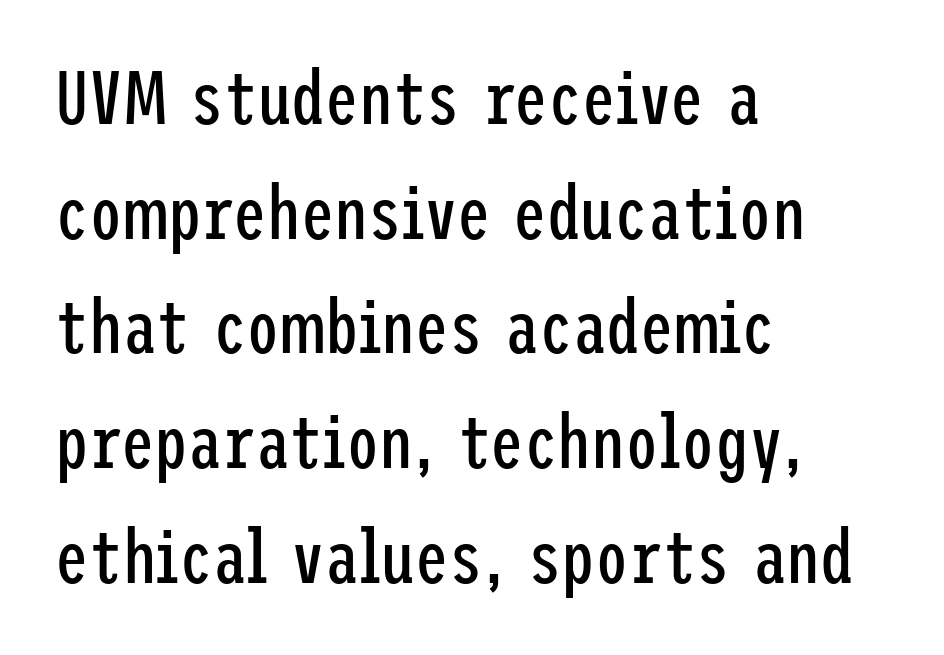
The image shows 75 px regular-weight, condensed sans-serif type, upright; set left-aligned, normal line spacing (1.53x), normal letter spacing, not underlined; low stroke contrast and a medium x-height.
